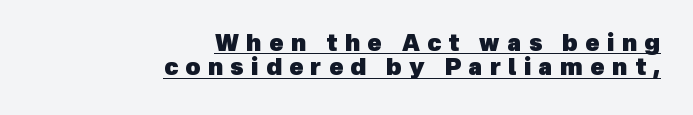
The image shows 23 px bold type; set right-aligned, tight line spacing (1.06x), unusually wide letter spacing (+0.32 em), underlined.
